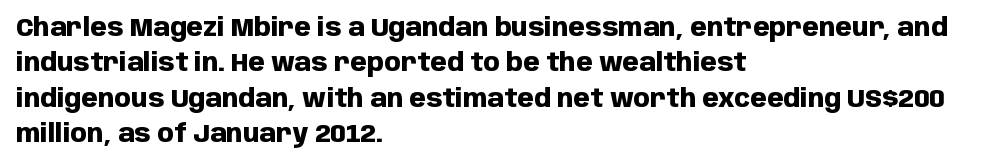
{"italic": "no", "bold": "yes", "underline": "no", "align": "left", "line_spacing": "normal", "line_spacing_ratio": 1.47, "letter_spacing": "normal", "letter_spacing_em": 0.0, "glyph_px": 24}
